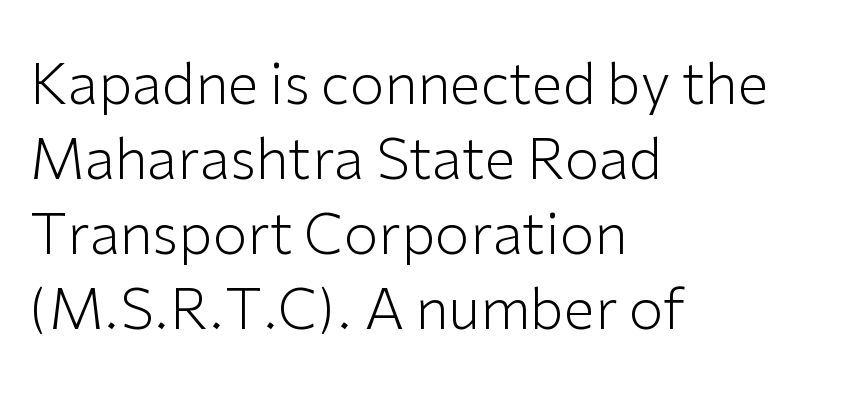
The image shows 56 px light sans-serif type, upright; set left-aligned, normal line spacing (1.34x), normal letter spacing, not underlined; low stroke contrast and a medium x-height.
